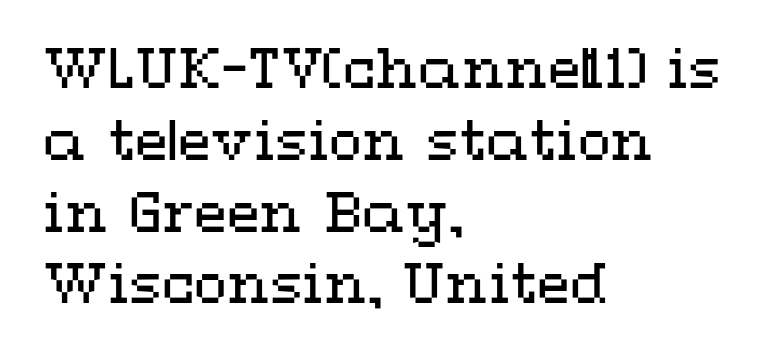
Q: Is the text bold? A: No.
Q: Is the text italic (slanted)? A: No, it is upright.
Q: Is the text underlined? A: No.
Q: How is the paragraph aligned? A: Left-aligned.
Q: Is the spacing between letters normal or unusually wide? A: Normal.
Q: Is the spacing between lines tight, normal or loose? A: Normal.
Q: Width (condensed, normal, or wide)? A: Wide.
Q: Stroke contrast? A: Medium.
Q: x-height? A: Medium.
Q: Monospaced? A: No.
